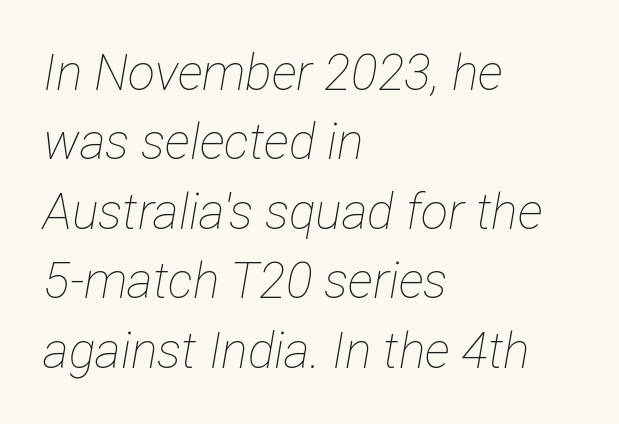
The image shows 50 px thin, condensed type, italic (leaning right); set left-aligned, normal line spacing (1.39x), normal letter spacing, not underlined; low stroke contrast and a medium x-height.
